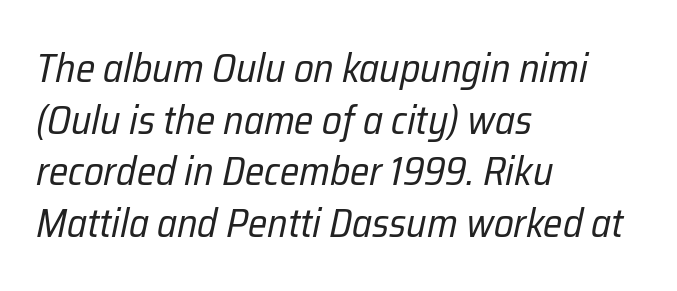
{"italic": "yes", "lean": "right", "slant_degrees": 12, "bold": "no", "weight": "regular", "width": "condensed", "stroke_contrast": "low", "x_height": "medium", "monospaced": "no", "underline": "no", "align": "left", "line_spacing": "normal", "line_spacing_ratio": 1.29, "letter_spacing": "normal", "letter_spacing_em": 0.0, "glyph_px": 40}
